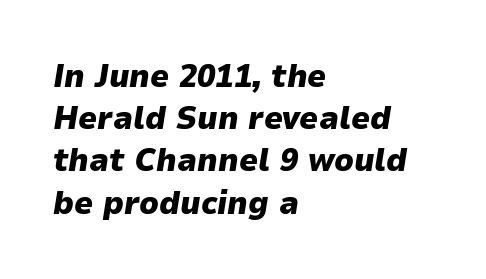
Each row of text sits above clean, open space. Rows of type keep a routine distance in the vertical direction. Does extra space separate the letters? No, they use regular spacing. These lines stack with their left ends in a neat column. Varying glyph widths throughout — classic text-font behaviour.
